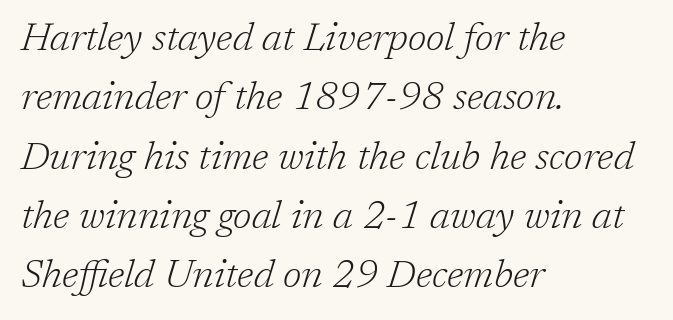
The image shows 39 px light serif type, italic (leaning right); set left-aligned, normal line spacing (1.52x), normal letter spacing, not underlined; low stroke contrast and a medium x-height.
